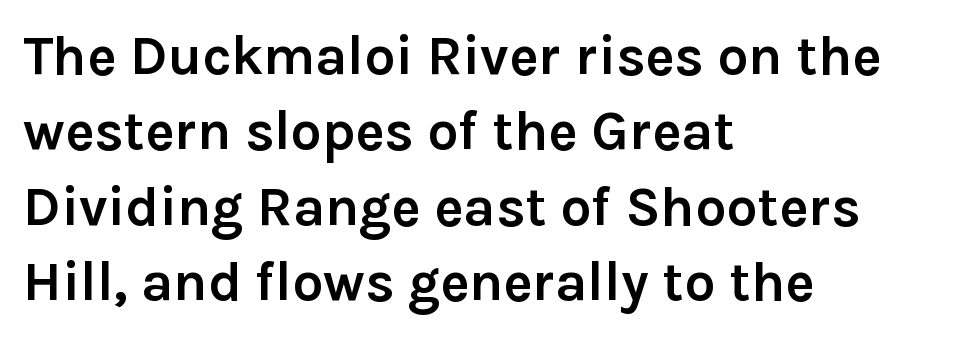
Every stem runs plumb, perpendicular to the baseline. The horizontal fit of the characters is conventional and even. The compositor pushed each line to the left boundary. Heavy, bold letterforms. Note: no serifs on the glyphs.
